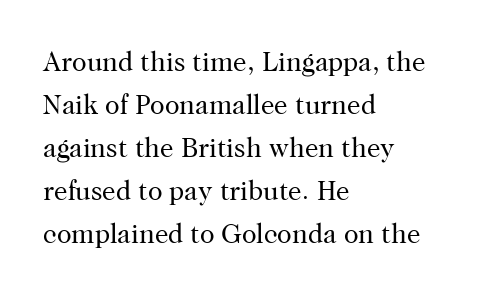
Q: Is the text bold? A: No.
Q: Is the text italic (slanted)? A: No, it is upright.
Q: Is the text underlined? A: No.
Q: How is the paragraph aligned? A: Left-aligned.
Q: Is the spacing between letters normal or unusually wide? A: Normal.
Q: Is the spacing between lines tight, normal or loose? A: Normal.
